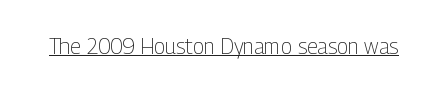
{"italic": "no", "bold": "no", "underline": "yes", "letter_spacing": "normal", "letter_spacing_em": 0.0, "glyph_px": 21}
